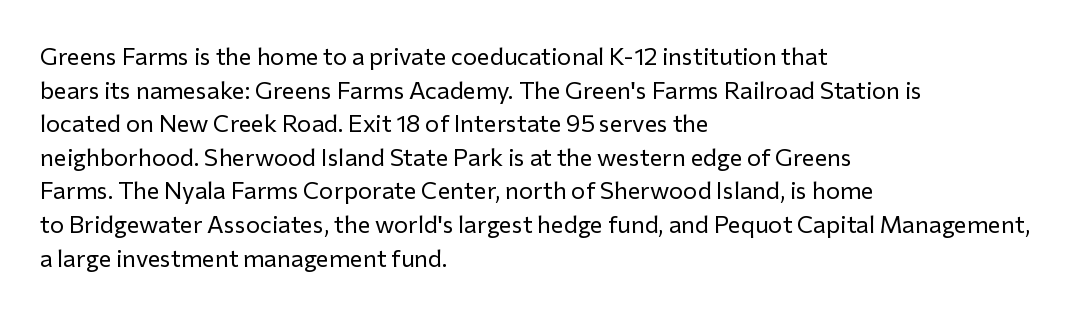
The image shows 24 px text type, upright; set left-aligned, normal line spacing (1.4x), normal letter spacing, not underlined.
